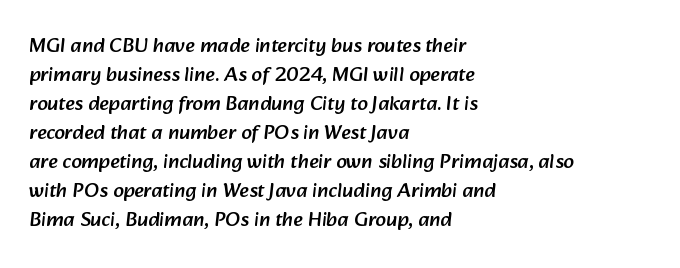
{"underline": "no", "align": "left", "line_spacing": "normal", "line_spacing_ratio": 1.38, "letter_spacing": "normal", "letter_spacing_em": 0.0, "glyph_px": 21}
